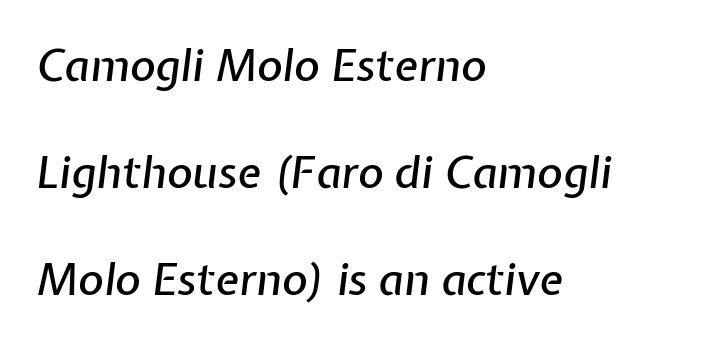
The image shows 44 px text type, italic (leaning right); set left-aligned, loose line spacing (2.43x), normal letter spacing, not underlined; low stroke contrast and a medium x-height.
